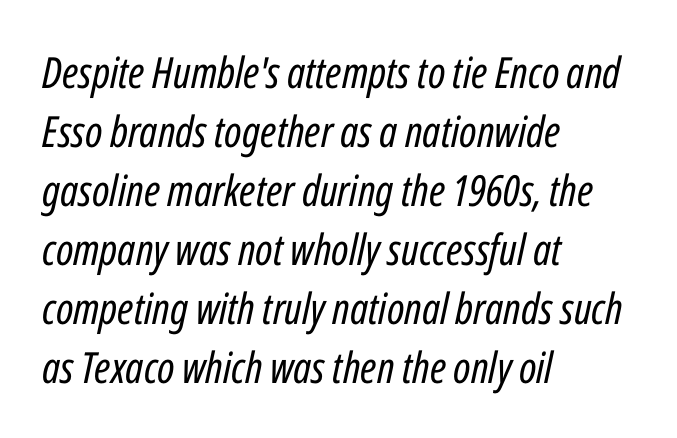
The image shows 43 px regular-weight, condensed type, italic (leaning right); set left-aligned, normal line spacing (1.37x), normal letter spacing, not underlined; low stroke contrast and a medium x-height.
